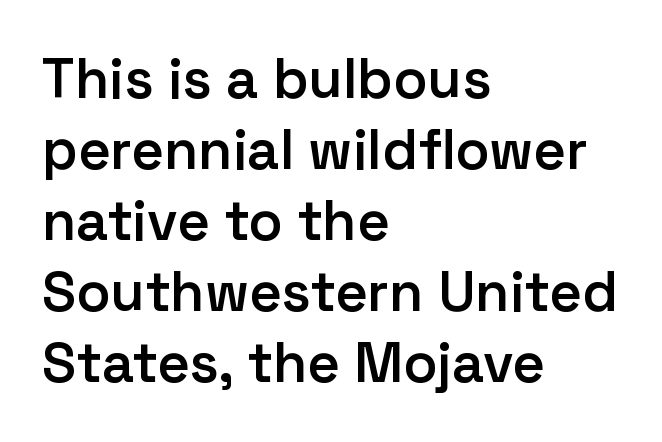
{"serif": "no", "italic": "no", "bold": "semi", "weight": "semibold", "width": "normal", "stroke_contrast": "low", "x_height": "medium", "monospaced": "no", "underline": "no", "align": "left", "line_spacing": "normal", "line_spacing_ratio": 1.27, "letter_spacing": "normal", "letter_spacing_em": 0.0, "glyph_px": 56}
